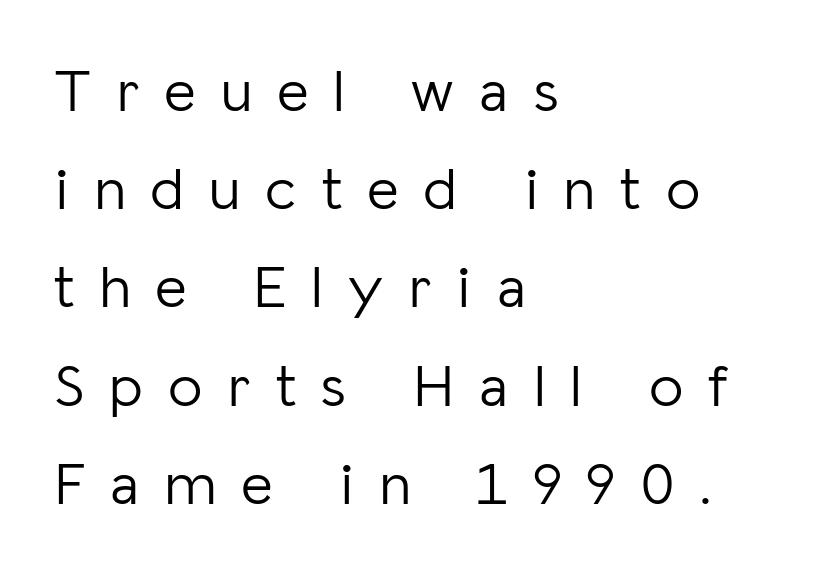
Rows of type keep a routine distance in the vertical direction. Nobody drew a line under any word here. A typesetter would call this heavily tracked-out type. These lines stack with their left ends in a neat column.
